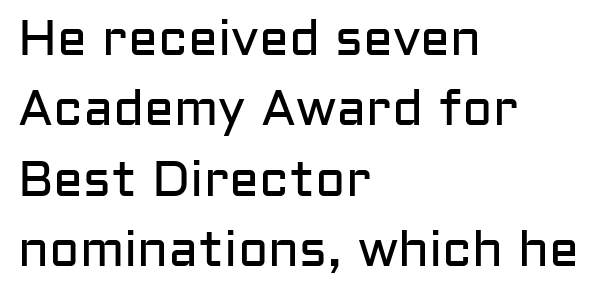
Leftover space on each line is placed entirely after the last word. These glyphs show unthickened strokes, regular width or finer. Nope, not italic — everything's standing straight. The text was rendered using a sans face with plain stroke endings. Between one letter and the next there's only the usual sliver of space. Has an underline been added? It has not.
